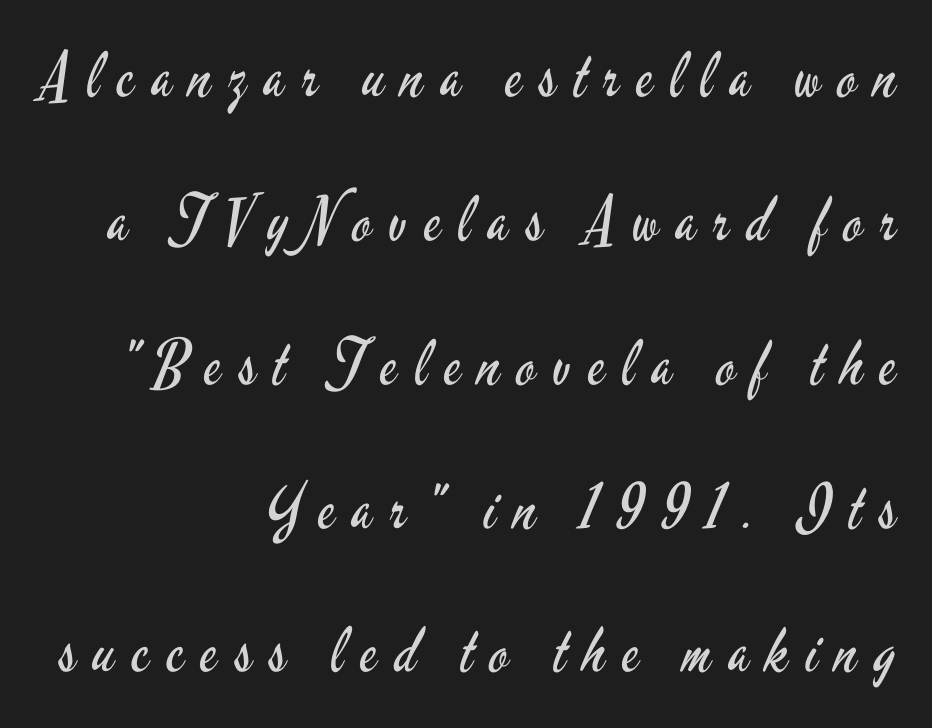
Q: Is the text bold? A: No.
Q: Is the text italic (slanted)? A: Yes.
Q: Is the typeface a serif or a sans-serif typeface? A: Sans-serif.
Q: Is the text underlined? A: No.
Q: How is the paragraph aligned? A: Right-aligned.
Q: Is the spacing between letters normal or unusually wide? A: Unusually wide.
Q: Is the spacing between lines tight, normal or loose? A: Loose.
Q: Width (condensed, normal, or wide)? A: Condensed.
Q: Stroke contrast? A: Low.
Q: x-height? A: Small.
Q: Monospaced? A: No.
